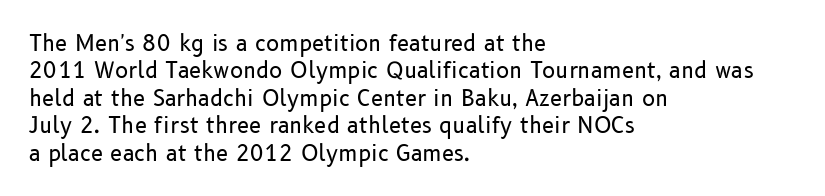
Q: Is the text bold? A: No.
Q: Is the text italic (slanted)? A: No, it is upright.
Q: Is the text underlined? A: No.
Q: How is the paragraph aligned? A: Left-aligned.
Q: Is the spacing between letters normal or unusually wide? A: Normal.
Q: Is the spacing between lines tight, normal or loose? A: Normal.
